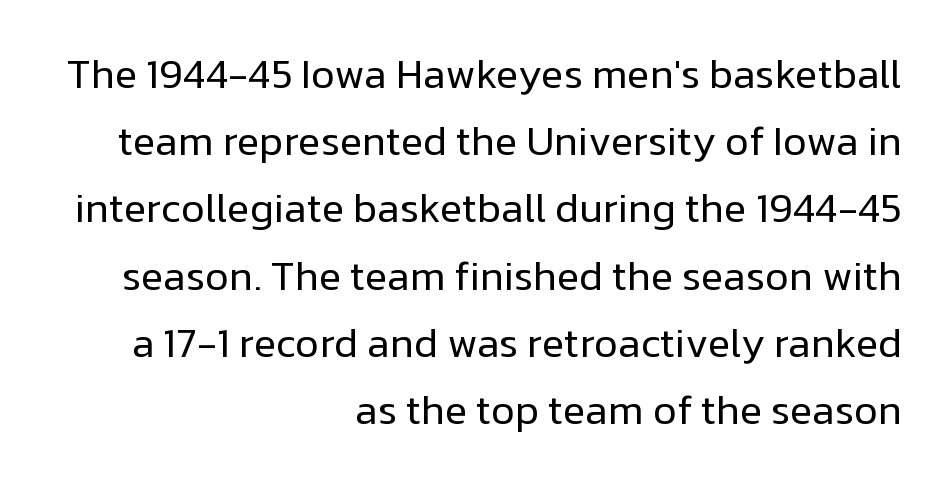
{"serif": "no", "italic": "no", "bold": "no", "weight": "regular", "width": "normal", "stroke_contrast": "low", "x_height": "medium", "monospaced": "no", "underline": "no", "align": "right", "line_spacing": "normal", "line_spacing_ratio": 1.64, "letter_spacing": "normal", "letter_spacing_em": 0.0, "glyph_px": 41}
